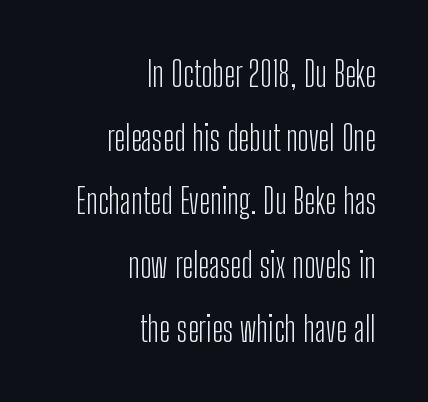
{"serif": "no", "italic": "no", "bold": "no", "weight": "light", "width": "condensed", "stroke_contrast": "low", "x_height": "medium", "monospaced": "no", "underline": "no", "align": "right", "line_spacing_ratio": 1.82, "letter_spacing": "normal", "letter_spacing_em": 0.0, "glyph_px": 35}
